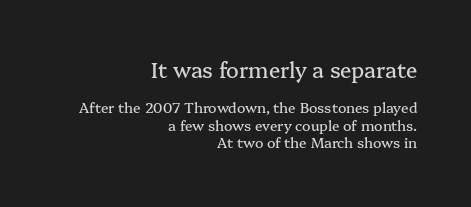
Q: Is the text italic (slanted)? A: No, it is upright.
Q: Is the text underlined? A: No.
Q: How is the paragraph aligned? A: Right-aligned.
Q: Is the spacing between letters normal or unusually wide? A: Normal.
Q: Is the spacing between lines tight, normal or loose? A: Normal.
Q: Which block of text is set in a larger size, the first (top) or the second (bottom)? A: The first (top) one.
